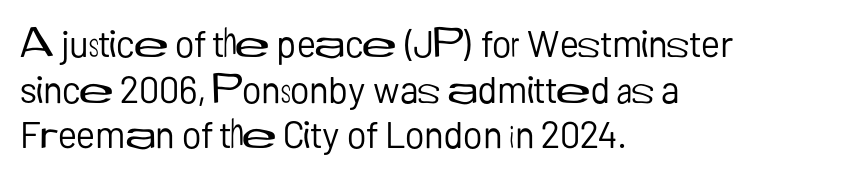
Ordinary non-slanted type is in use. These lines are rendered in a variable-pitch font. Glyph-to-glyph distance matches everyday printed text. The string is rendered with underlining switched off. The font is comparable to plain body text, perhaps lighter. The setting favours the left margin, as ordinary paragraphs usually do.
